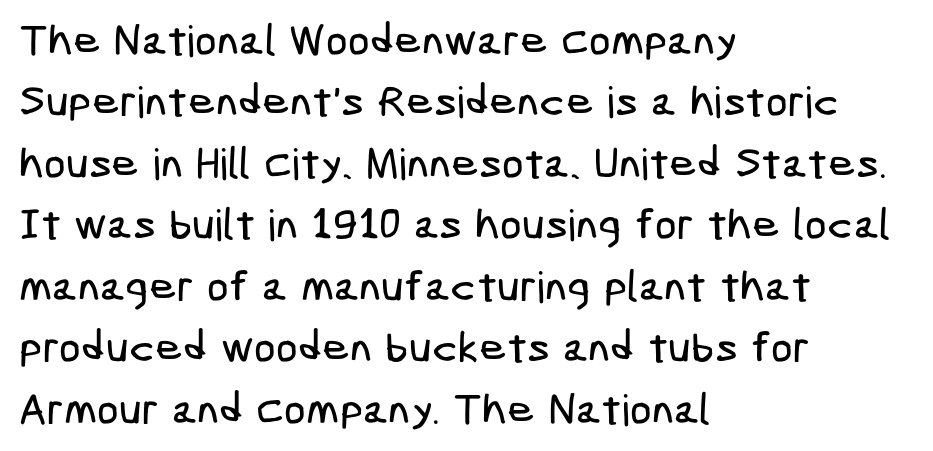
{"serif": "no", "width": "condensed", "stroke_contrast": "low", "x_height": "medium", "underline": "no", "align": "left", "line_spacing": "normal", "line_spacing_ratio": 1.43, "letter_spacing": "normal", "letter_spacing_em": 0.0, "glyph_px": 43}
